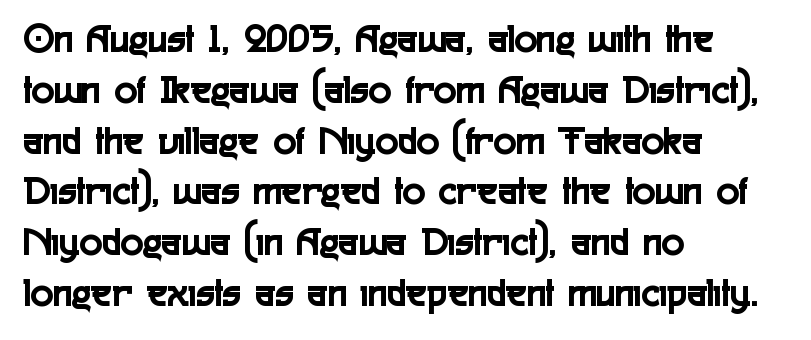
The typeface chosen for these lines omits serifs. These lines were composed using upright roman letters. Here the designer chose a conventional face with non-uniform glyph widths. Is the block centered? No — it sits flush against the left margin. Glyph-to-glyph distance matches everyday printed text.
